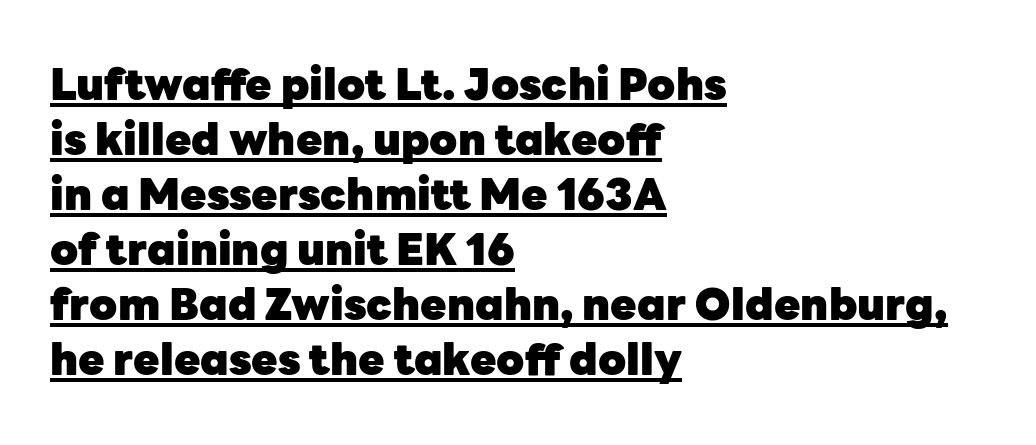
{"serif": "no", "italic": "no", "bold": "yes", "weight": "heavy", "width": "normal", "stroke_contrast": "low", "x_height": "medium", "monospaced": "no", "underline": "yes", "align": "left", "line_spacing": "normal", "line_spacing_ratio": 1.28, "letter_spacing": "normal", "letter_spacing_em": 0.0, "glyph_px": 43}
